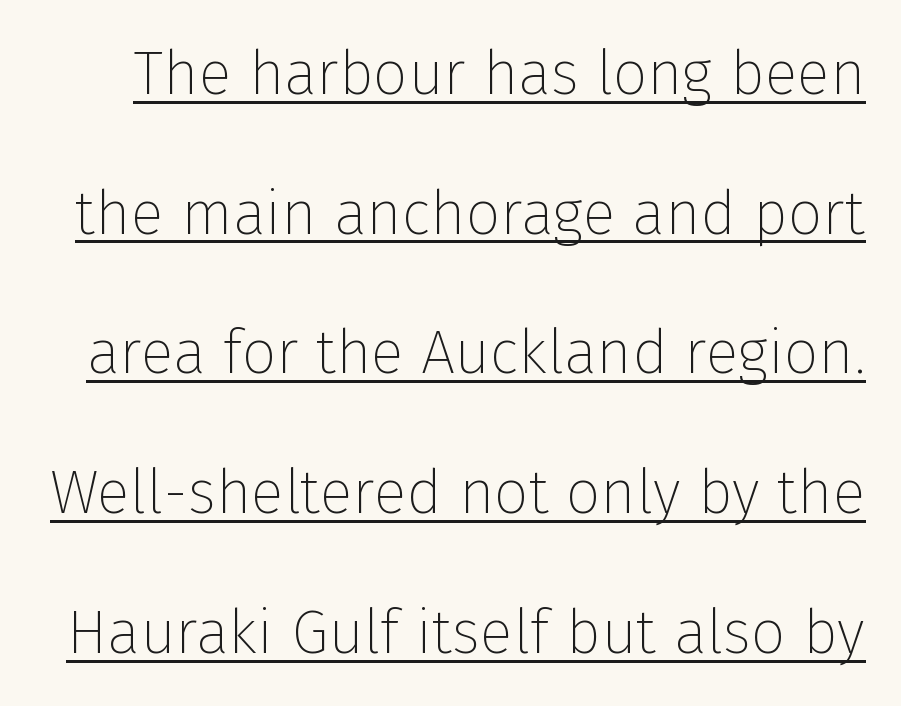
Q: Is the text bold? A: No.
Q: Is the text italic (slanted)? A: No, it is upright.
Q: Is the typeface a serif or a sans-serif typeface? A: Sans-serif.
Q: Is the text underlined? A: Yes.
Q: Is the spacing between letters normal or unusually wide? A: Normal.
Q: Is the spacing between lines tight, normal or loose? A: Loose.
Q: Width (condensed, normal, or wide)? A: Normal.
Q: Stroke contrast? A: Low.
Q: x-height? A: Medium.
Q: Monospaced? A: No.
